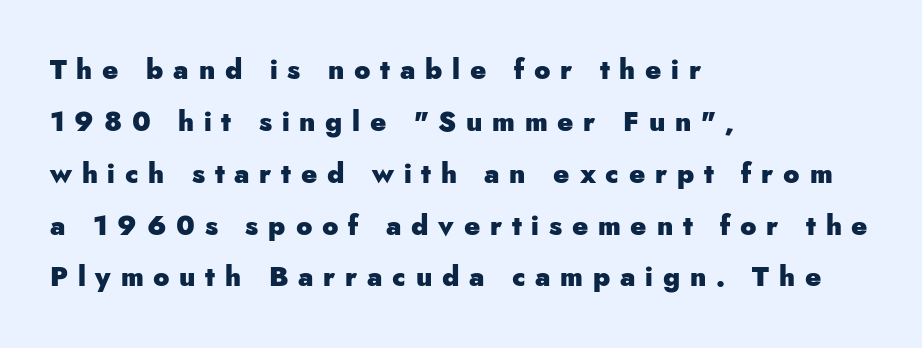
Does the weight exceed regular? Yes, all the way to bold. Check the space under the baseline: it is left empty. It's the straight-up-and-down kind of type. Students, note that the glyphs here are deliberately spaced far apart.
